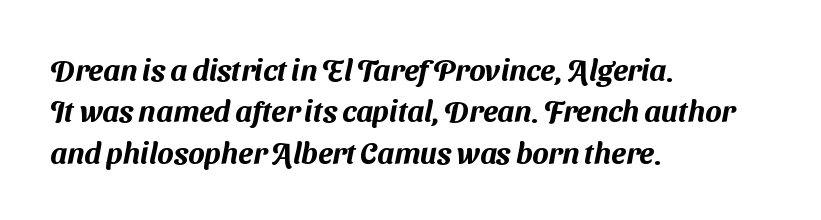
{"serif": "no", "width": "normal", "stroke_contrast": "medium", "x_height": "medium", "monospaced": "no", "underline": "no", "align": "left", "line_spacing": "normal", "line_spacing_ratio": 1.38, "letter_spacing": "normal", "letter_spacing_em": 0.0, "glyph_px": 30}
